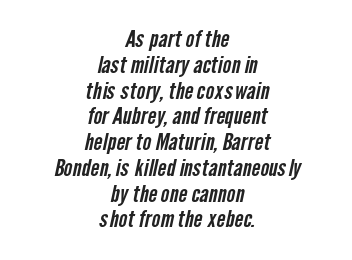
The image shows 23 px text type; set centered, tight line spacing (1.12x), normal letter spacing, not underlined.
